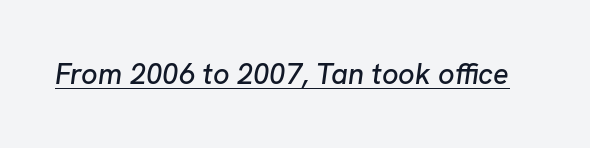
The specimen reads as italic at a glance. Varying glyph widths throughout — classic text-font behaviour. Here the glyphs are tracked normally, forming tight word shapes. The rendering uses the underline text-decoration.
